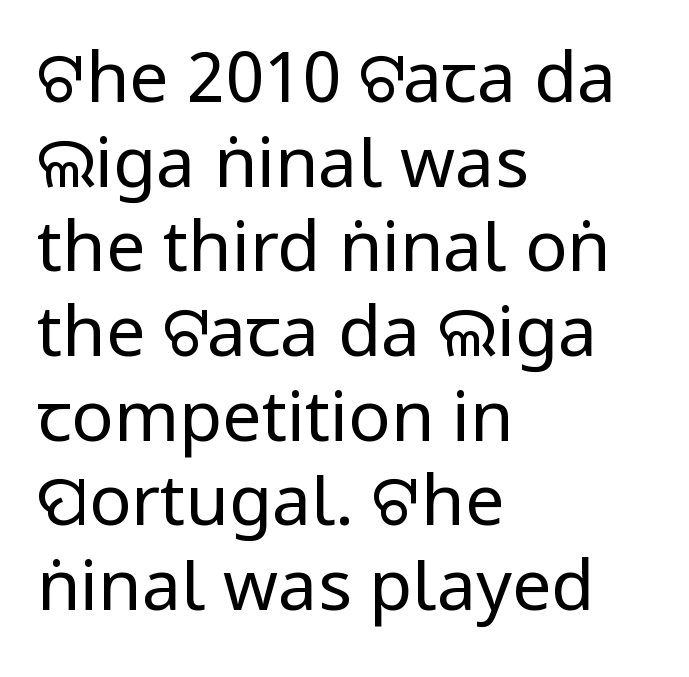
Q: Is the text bold? A: No.
Q: Is the text italic (slanted)? A: No, it is upright.
Q: Is the typeface a serif or a sans-serif typeface? A: Sans-serif.
Q: Is the text underlined? A: No.
Q: How is the paragraph aligned? A: Left-aligned.
Q: Is the spacing between letters normal or unusually wide? A: Normal.
Q: Width (condensed, normal, or wide)? A: Condensed.
Q: Stroke contrast? A: Low.
Q: x-height? A: Large.
Q: Monospaced? A: No.
